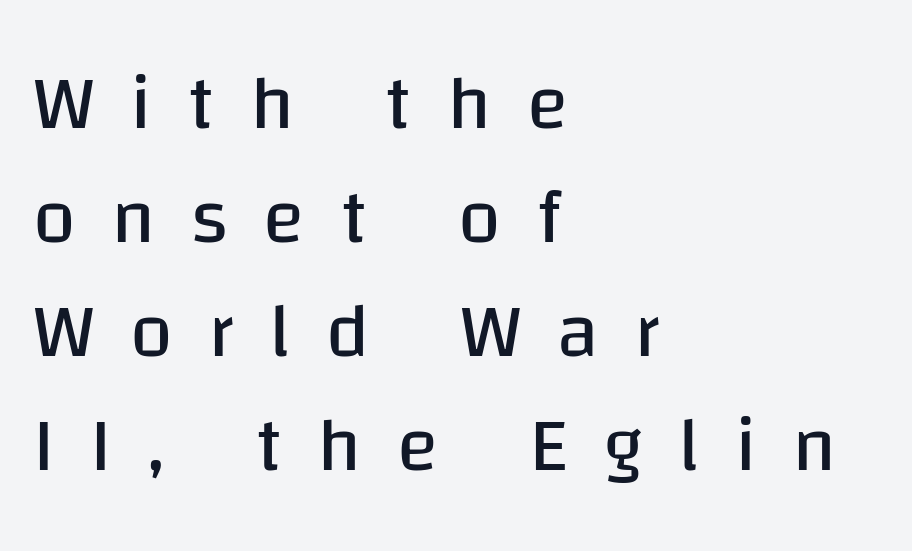
{"serif": "no", "italic": "no", "bold": "no", "weight": "regular", "width": "normal", "stroke_contrast": "low", "x_height": "large", "monospaced": "no", "underline": "no", "align": "left", "line_spacing": "normal", "line_spacing_ratio": 1.48, "letter_spacing": "wide", "letter_spacing_em": 0.46, "glyph_px": 77}
